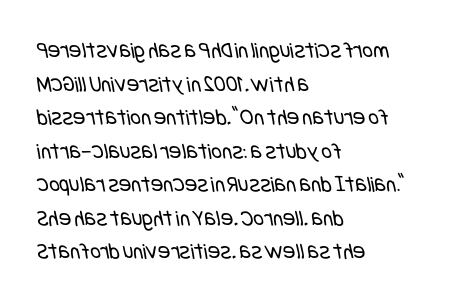
Q: Is the text bold? A: No.
Q: Is the text underlined? A: No.
Q: How is the paragraph aligned? A: Left-aligned.
Q: Is the spacing between letters normal or unusually wide? A: Normal.
Q: Is the spacing between lines tight, normal or loose? A: Normal.
